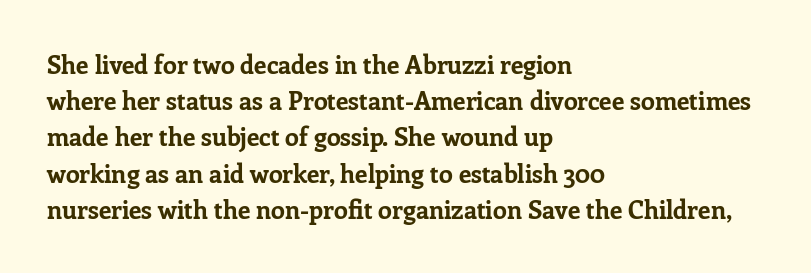
{"italic": "no", "bold": "yes", "underline": "no", "align": "left", "line_spacing": "normal", "line_spacing_ratio": 1.45, "letter_spacing": "normal", "letter_spacing_em": 0.0, "glyph_px": 25}
